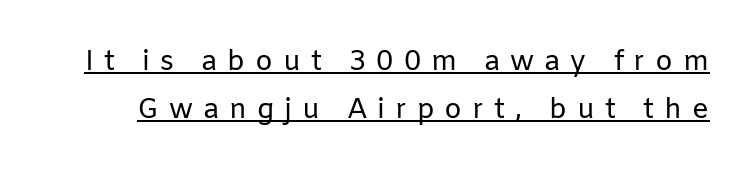
{"serif": "no", "italic": "no", "bold": "no", "weight": "regular", "width": "normal", "stroke_contrast": "low", "x_height": "medium", "monospaced": "no", "underline": "yes", "line_spacing_ratio": 1.71, "letter_spacing": "wide", "letter_spacing_em": 0.35, "glyph_px": 28}
